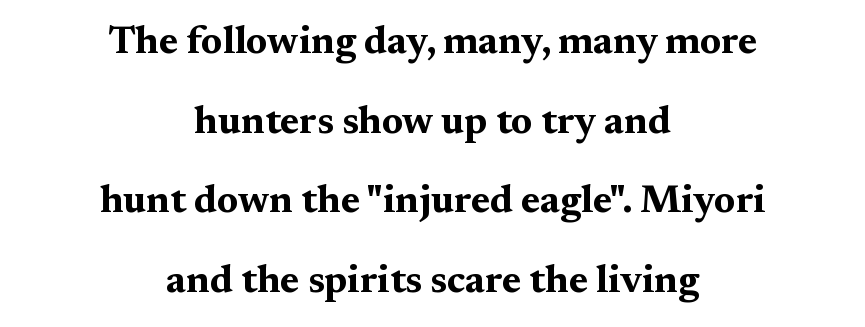
{"serif": "yes", "italic": "no", "bold": "yes", "weight": "bold", "width": "wide", "stroke_contrast": "medium", "x_height": "medium", "monospaced": "no", "underline": "no", "align": "center", "line_spacing": "loose", "line_spacing_ratio": 2.04, "letter_spacing": "normal", "letter_spacing_em": 0.0, "glyph_px": 39}
